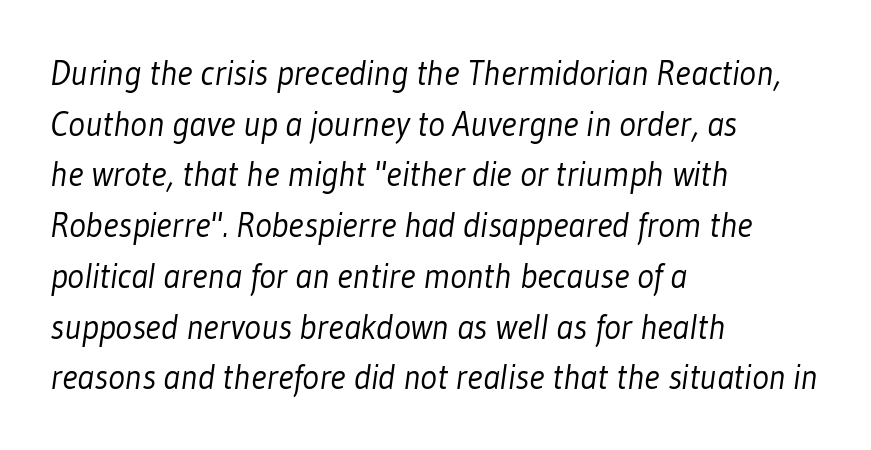
Q: Is the text bold? A: No.
Q: Is the typeface a serif or a sans-serif typeface? A: Sans-serif.
Q: Is the text underlined? A: No.
Q: How is the paragraph aligned? A: Left-aligned.
Q: Is the spacing between letters normal or unusually wide? A: Normal.
Q: Is the spacing between lines tight, normal or loose? A: Normal.
Q: Width (condensed, normal, or wide)? A: Condensed.
Q: Stroke contrast? A: Low.
Q: x-height? A: Medium.
Q: Monospaced? A: No.
